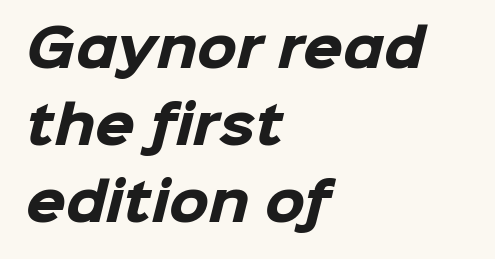
The image shows 51 px heavy sans-serif type; set left-aligned, normal line spacing (1.51x), normal letter spacing, not underlined; low stroke contrast and a medium x-height.
